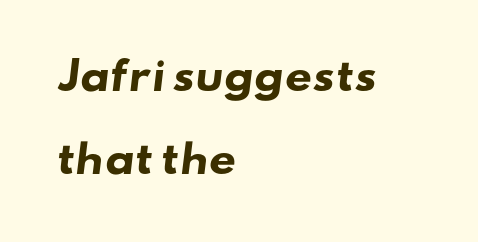
In terms of weight, the rendering is a true, heavy bold. Observe the absence of serifs on each vertical stroke in this sample. Note the varied advance widths — an 'i' is clearly narrower than an 'm'. In terms of leading, this rendering errs on the spacious side. Plain, unruled lines of type. Alignment: flush left.
